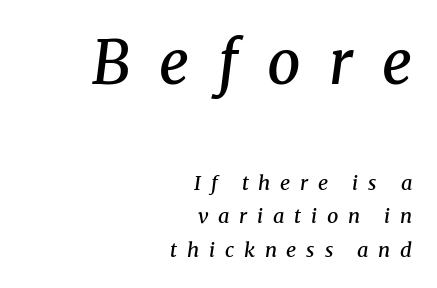
The image shows 59 px semibold serif type, italic (leaning right); set right-aligned, normal line spacing (1.66x), unusually wide letter spacing (+0.49 em), not underlined; the first (top) block is 2.95x larger; medium stroke contrast and a medium x-height.
